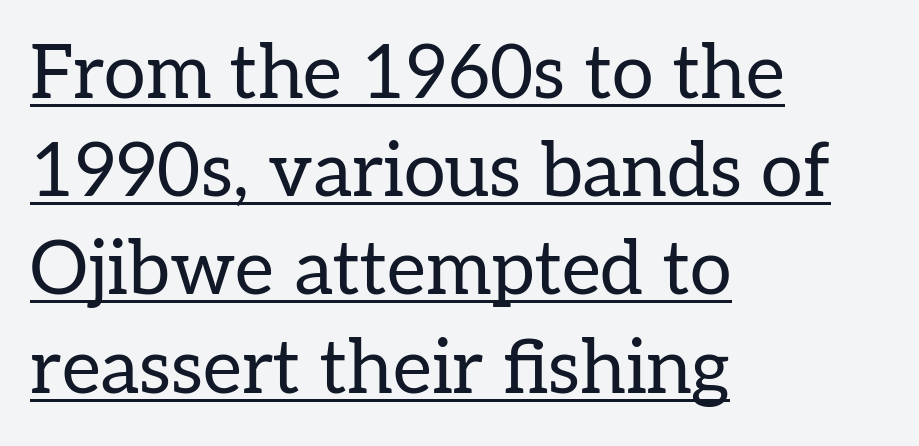
{"serif": "yes", "italic": "no", "bold": "no", "weight": "regular", "width": "normal", "stroke_contrast": "low", "x_height": "medium", "monospaced": "no", "underline": "yes", "align": "left", "line_spacing": "normal", "line_spacing_ratio": 1.31, "letter_spacing": "normal", "letter_spacing_em": 0.0, "glyph_px": 75}
